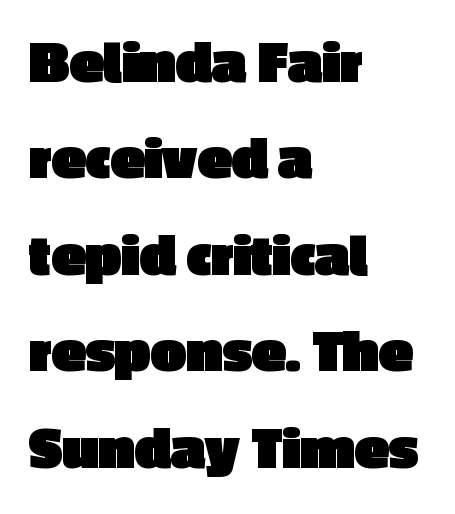
The image shows 63 px heavy sans-serif type, upright; set left-aligned, normal line spacing (1.53x), normal letter spacing, not underlined; a medium x-height.
